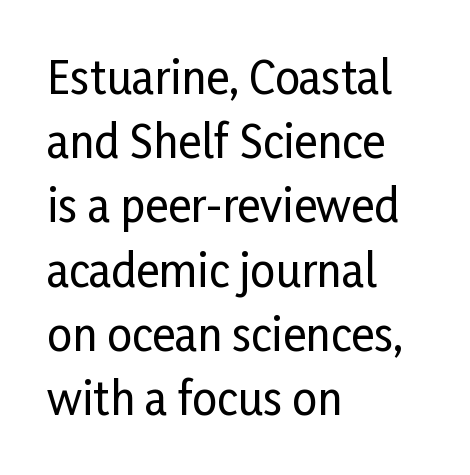
These lines are set flush left with a ragged right edge. The type is set solid horizontally, with unmodified tracking. The glyphs are unaccompanied by any horizontal stroke below them. Every character sits straight up, as roman type does.
